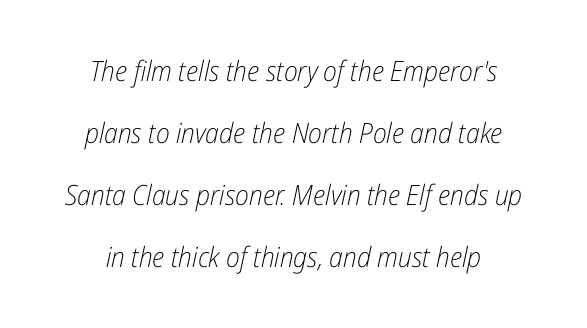
{"italic": "yes", "lean": "right", "slant_degrees": 12, "bold": "no", "weight": "light", "width": "condensed", "stroke_contrast": "low", "x_height": "medium", "monospaced": "no", "underline": "no", "align": "center", "line_spacing": "loose", "line_spacing_ratio": 2.22, "letter_spacing": "normal", "letter_spacing_em": 0.0, "glyph_px": 28}
